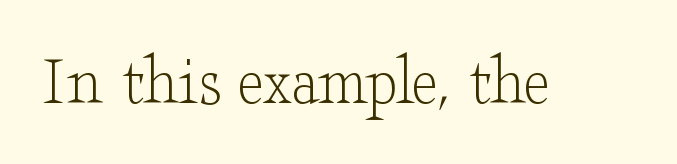
The image shows 72 px light, wide serif type, upright; set normal letter spacing, not underlined; low stroke contrast and a small x-height.
